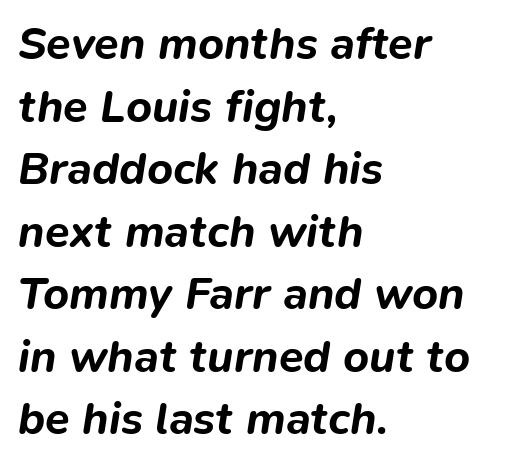
The image shows 45 px bold type, italic (leaning right); set left-aligned, normal line spacing (1.39x), normal letter spacing, not underlined; low stroke contrast and a medium x-height.
